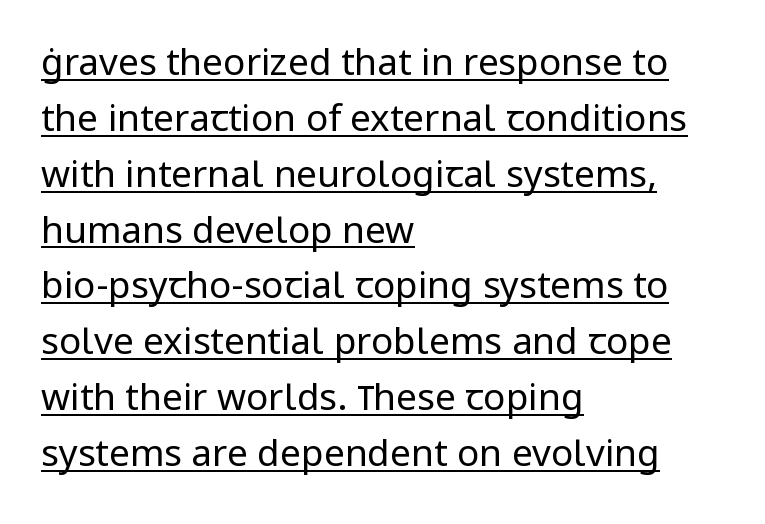
The image shows 37 px regular-weight sans-serif type, upright; set left-aligned, normal line spacing (1.51x), normal letter spacing, underlined; low stroke contrast and a medium x-height.
